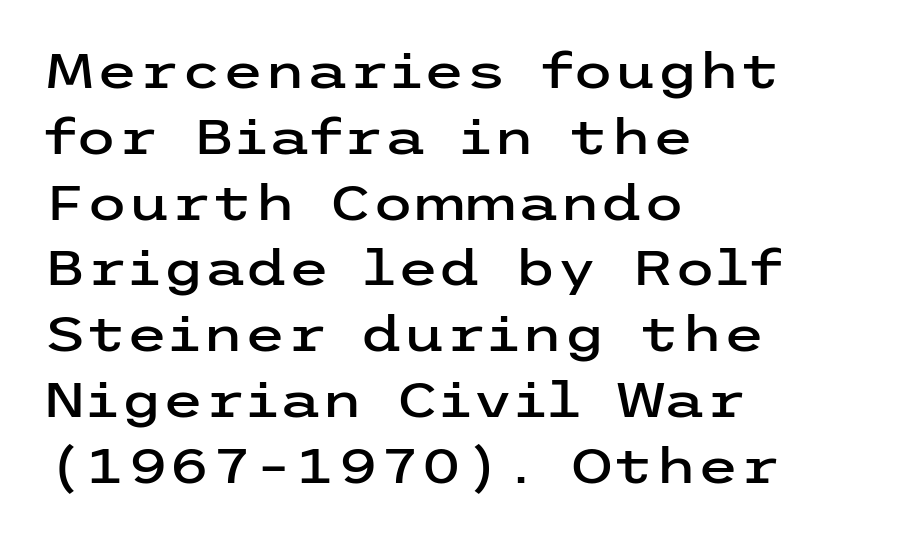
{"serif": "no", "italic": "no", "width": "wide", "stroke_contrast": "low", "x_height": "medium", "underline": "no", "align": "left", "line_spacing": "normal", "line_spacing_ratio": 1.37, "letter_spacing": "normal", "letter_spacing_em": 0.0, "glyph_px": 48}
